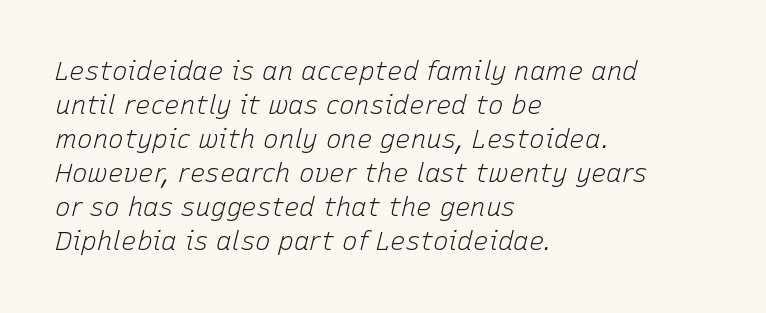
{"italic": "yes", "lean": "right", "slant_degrees": 15, "bold": "no", "underline": "no", "align": "left", "line_spacing": "normal", "line_spacing_ratio": 1.31, "letter_spacing": "normal", "letter_spacing_em": 0.0, "glyph_px": 26}
